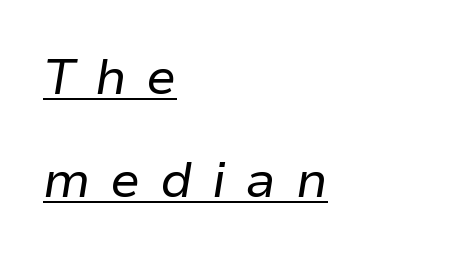
{"italic": "yes", "lean": "right", "slant_degrees": 9, "bold": "no", "weight": "regular", "width": "normal", "stroke_contrast": "low", "x_height": "medium", "monospaced": "no", "underline": "yes", "align": "left", "line_spacing": "loose", "line_spacing_ratio": 2.06, "letter_spacing": "wide", "letter_spacing_em": 0.39, "glyph_px": 50}
